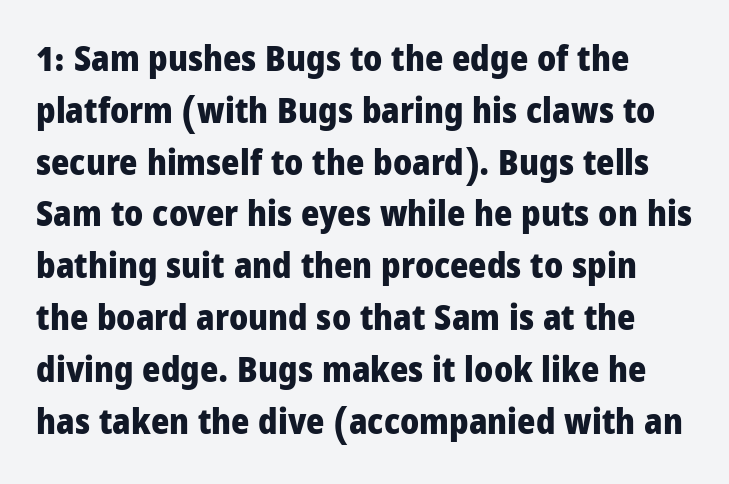
Is this a fixed-width face? No — the glyphs have proportional, varying widths. Inter-character spacing is left at the font's built-in metrics. A typesetter would mark this as roman, not italic. Honestly, there is no underline to notice here at all.
